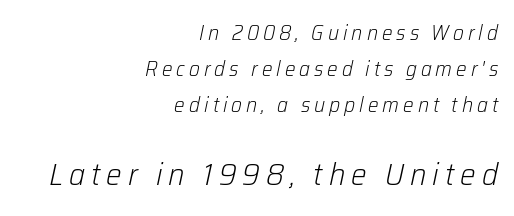
Q: Is the text bold? A: No.
Q: Is the text italic (slanted)? A: Yes, it leans right by about 12 degrees.
Q: Is the text underlined? A: No.
Q: How is the paragraph aligned? A: Right-aligned.
Q: Which block of text is set in a larger size, the first (top) or the second (bottom)? A: The second (bottom) one.
Q: Width (condensed, normal, or wide)? A: Normal.
Q: Stroke contrast? A: Low.
Q: x-height? A: Medium.
Q: Monospaced? A: No.
